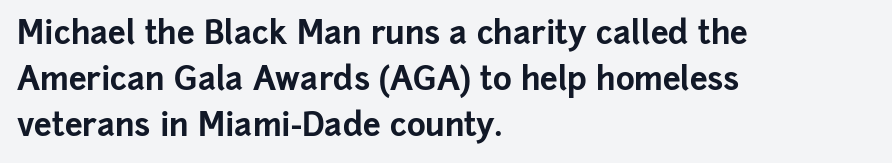
{"serif": "no", "italic": "no", "bold": "yes", "weight": "bold", "width": "normal", "stroke_contrast": "low", "x_height": "medium", "monospaced": "no", "underline": "no", "align": "left", "line_spacing": "normal", "line_spacing_ratio": 1.43, "letter_spacing": "normal", "letter_spacing_em": 0.0, "glyph_px": 32}
